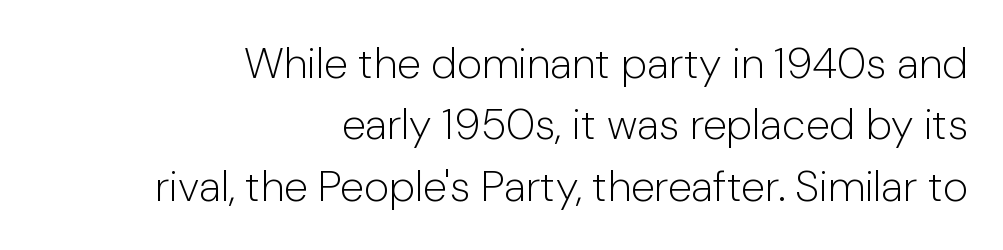
{"serif": "no", "italic": "no", "bold": "no", "weight": "light", "width": "normal", "stroke_contrast": "low", "x_height": "medium", "monospaced": "no", "underline": "no", "align": "right", "line_spacing": "normal", "line_spacing_ratio": 1.43, "letter_spacing": "normal", "letter_spacing_em": 0.0, "glyph_px": 43}
